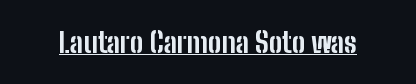
{"serif": "no", "italic": "no", "bold": "yes", "weight": "bold", "width": "condensed", "stroke_contrast": "low", "x_height": "medium", "monospaced": "no", "underline": "yes", "letter_spacing": "normal", "letter_spacing_em": 0.0, "glyph_px": 28}
